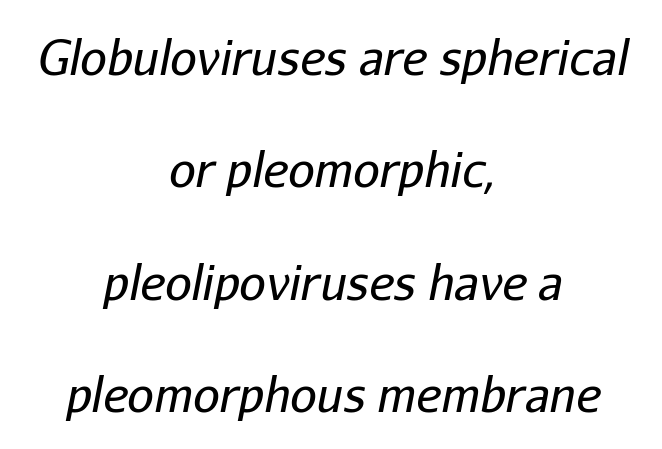
Q: Is the text bold? A: No.
Q: Is the text italic (slanted)? A: Yes, it leans right by about 11 degrees.
Q: Is the text underlined? A: No.
Q: How is the paragraph aligned? A: Centered.
Q: Is the spacing between letters normal or unusually wide? A: Normal.
Q: Is the spacing between lines tight, normal or loose? A: Loose.
Q: Width (condensed, normal, or wide)? A: Normal.
Q: Stroke contrast? A: Low.
Q: x-height? A: Medium.
Q: Monospaced? A: No.
